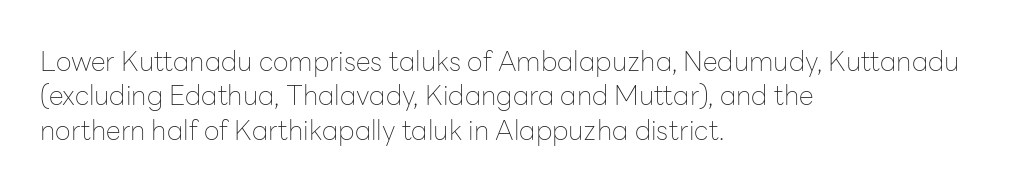
The letterforms sit at book weight or below. Honestly, the letter spacing is just normal — you wouldn't notice it. The type sits square on the baseline with zero lean. Unmarked baselines from the first word to the last. The text block is weighted toward the left margin, trailing off unevenly rightward. The designer left line spacing at the default.
